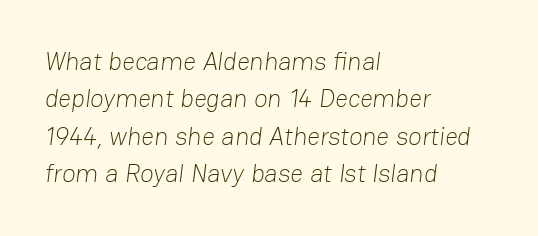
{"bold": "no", "underline": "no", "align": "left", "line_spacing": "normal", "line_spacing_ratio": 1.5, "letter_spacing": "normal", "letter_spacing_em": 0.0, "glyph_px": 25}
